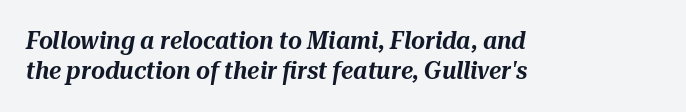
Q: Is the text italic (slanted)? A: Yes, it leans right by about 10 degrees.
Q: Is the text underlined? A: No.
Q: How is the paragraph aligned? A: Left-aligned.
Q: Is the spacing between letters normal or unusually wide? A: Normal.
Q: Is the spacing between lines tight, normal or loose? A: Normal.
